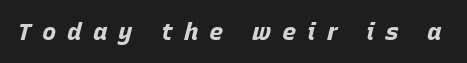
The rendering inserts visible extra space after every character. Pretty heavy lettering here — definitely bold. Is the type slanted? Yes — the strokes lean at a clear angle. Has an underline been added? It has not.
